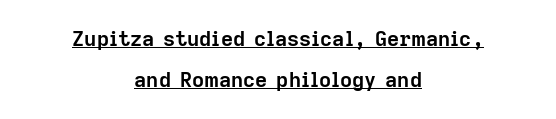
The image shows 21 px bold type, upright; set centered, loose line spacing (1.96x), normal letter spacing, underlined.
